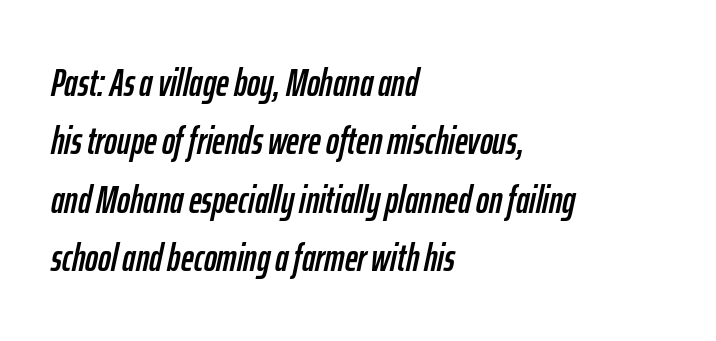
Q: Is the text italic (slanted)? A: Yes, it leans right by about 12 degrees.
Q: Is the text underlined? A: No.
Q: How is the paragraph aligned? A: Left-aligned.
Q: Is the spacing between letters normal or unusually wide? A: Normal.
Q: Is the spacing between lines tight, normal or loose? A: Normal.
Q: Width (condensed, normal, or wide)? A: Condensed.
Q: Stroke contrast? A: Low.
Q: x-height? A: Medium.
Q: Monospaced? A: No.
